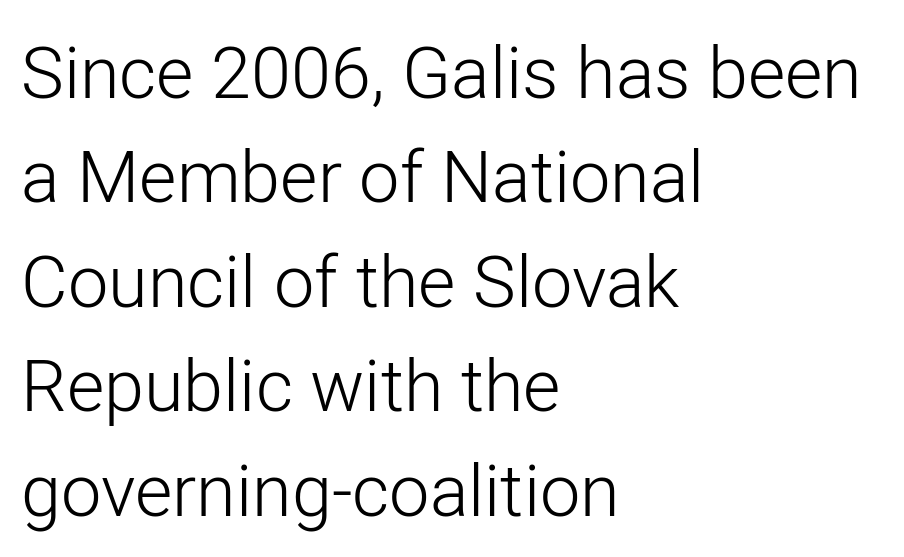
In terms of letterspacing, this is plain default setting. Is the type heavy? It reads as light-to-regular instead. In terms of letterform style, serifs are entirely absent. The typesetter chose a ragged-right arrangement here. Rendered with straight, roman letterforms.
